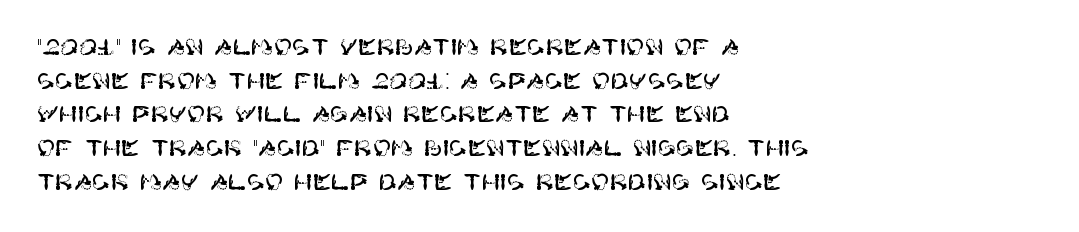
The image shows 22 px text type, upright; set left-aligned, normal line spacing (1.53x), normal letter spacing, not underlined.
